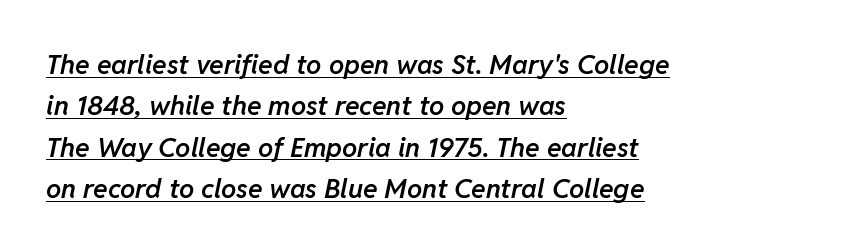
{"italic": "yes", "lean": "right", "slant_degrees": 11, "bold": "semi", "underline": "yes", "align": "left", "line_spacing": "normal", "line_spacing_ratio": 1.53, "letter_spacing": "normal", "letter_spacing_em": 0.0, "glyph_px": 27}
